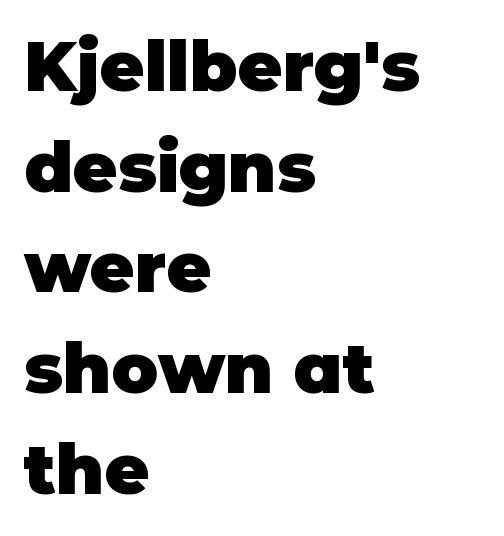
Q: Is the text bold? A: Yes.
Q: Is the text italic (slanted)? A: No, it is upright.
Q: Is the typeface a serif or a sans-serif typeface? A: Sans-serif.
Q: Is the text underlined? A: No.
Q: How is the paragraph aligned? A: Left-aligned.
Q: Is the spacing between letters normal or unusually wide? A: Normal.
Q: Is the spacing between lines tight, normal or loose? A: Normal.
Q: Width (condensed, normal, or wide)? A: Normal.
Q: Stroke contrast? A: Low.
Q: x-height? A: Large.
Q: Monospaced? A: No.
